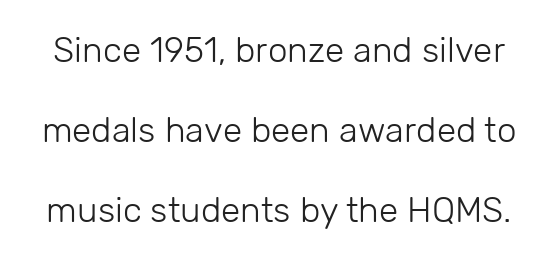
The image shows 35 px light sans-serif type, upright; set loose line spacing (2.29x), normal letter spacing, not underlined; low stroke contrast and a medium x-height.
